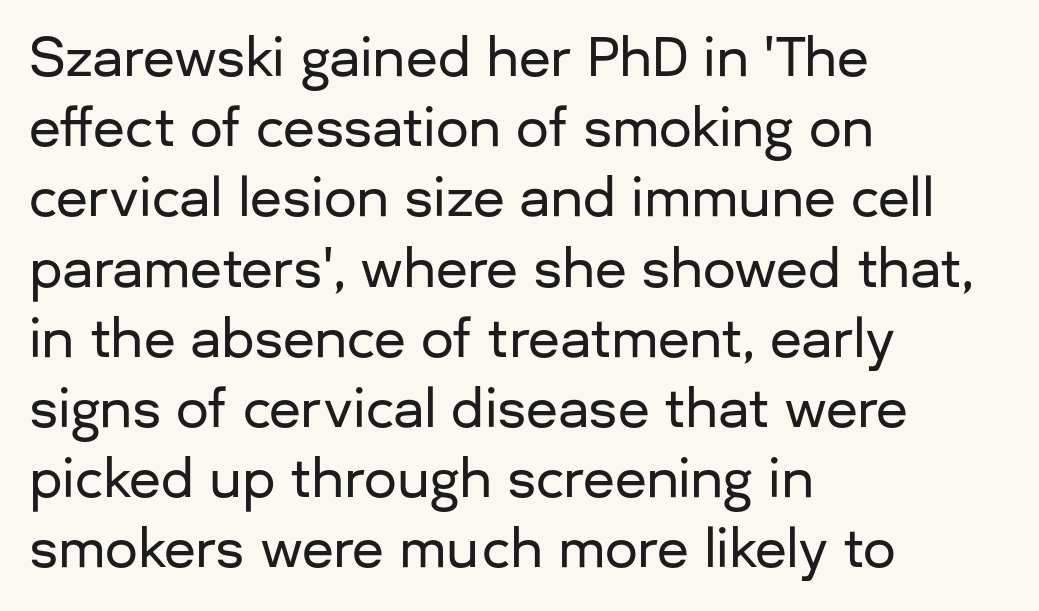
This sample has the flowing, uneven cadence of proportional lettering. Serifs: no, the terminals of the letterforms are clean. One-word summary of the alignment: left. Rule under the text: the space is simply empty. Ascenders rise straight up at ninety degrees.
